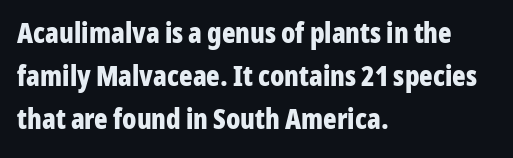
The lines are quadded left. Here the designer chose a conventional face with non-uniform glyph widths. The string is rendered with underlining switched off. The letters stand upright; this is a roman face. Observe the absence of serifs on each vertical stroke in this sample. The gaps between neighbouring characters are ordinary and unremarkable.
